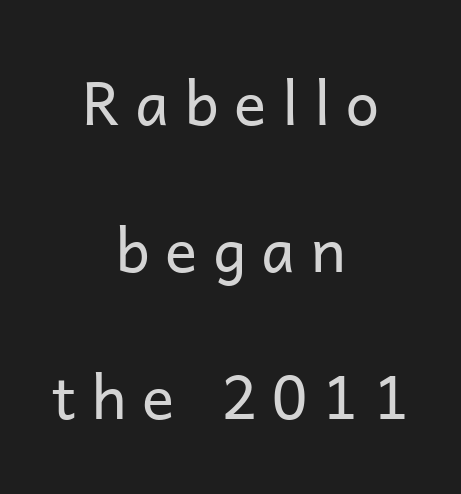
{"serif": "no", "italic": "no", "bold": "no", "weight": "regular", "width": "normal", "stroke_contrast": "low", "x_height": "medium", "monospaced": "no", "underline": "no", "align": "center", "line_spacing": "loose", "line_spacing_ratio": 2.45, "letter_spacing": "wide", "letter_spacing_em": 0.26, "glyph_px": 60}
